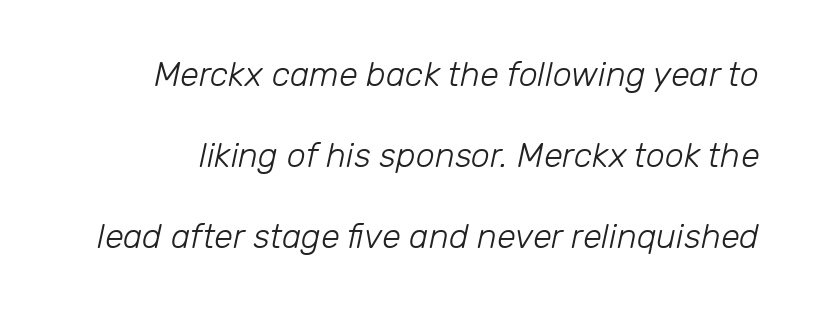
{"italic": "yes", "lean": "right", "slant_degrees": 12, "bold": "no", "weight": "light", "width": "normal", "stroke_contrast": "low", "x_height": "medium", "monospaced": "no", "underline": "no", "line_spacing": "loose", "line_spacing_ratio": 2.38, "letter_spacing": "normal", "letter_spacing_em": 0.0, "glyph_px": 34}
